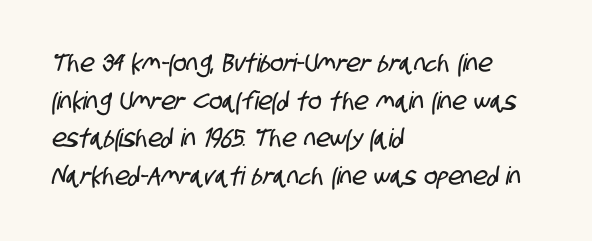
The image shows 25 px text type; set left-aligned, normal line spacing (1.51x), normal letter spacing, not underlined.
